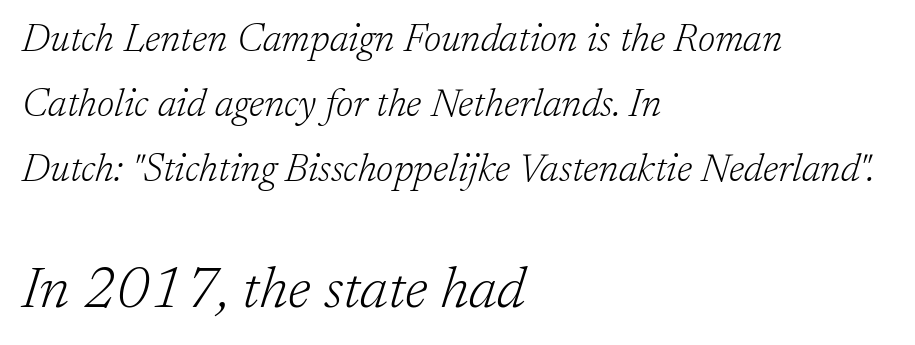
The image shows 58 px light serif type, italic (leaning right); set left-aligned, normal line spacing (1.67x), normal letter spacing, not underlined; the second (bottom) block is 1.49x larger; low stroke contrast and a medium x-height.
